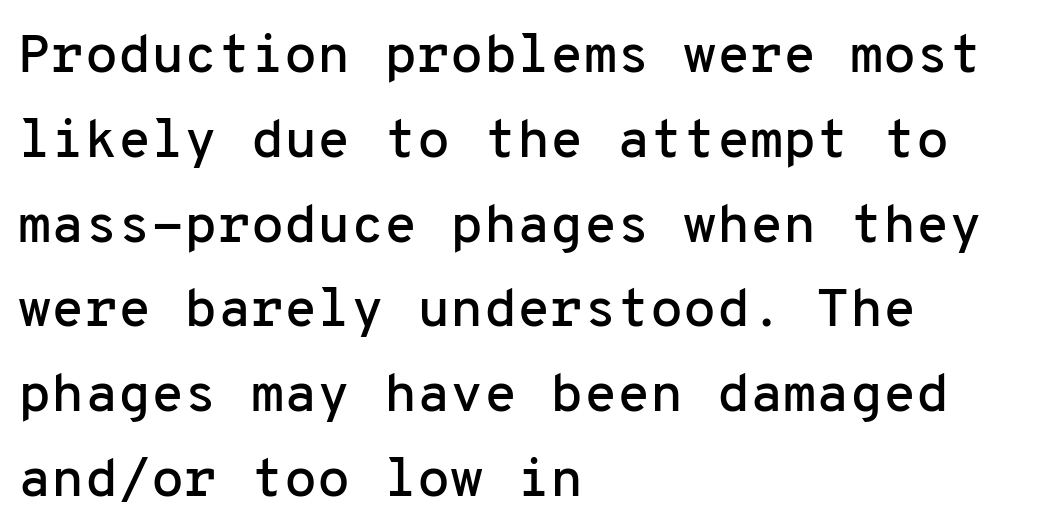
The image shows 54 px sans-serif type, upright, monospaced; set left-aligned, normal line spacing (1.57x), normal letter spacing, not underlined; low stroke contrast and a medium x-height.
